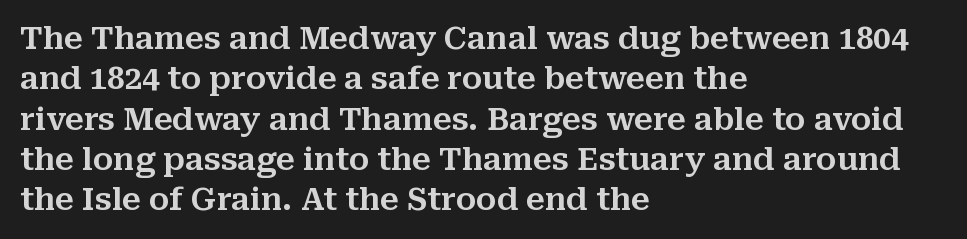
Q: Is the text italic (slanted)? A: No, it is upright.
Q: Is the typeface a serif or a sans-serif typeface? A: Serif.
Q: Is the text underlined? A: No.
Q: How is the paragraph aligned? A: Left-aligned.
Q: Is the spacing between letters normal or unusually wide? A: Normal.
Q: Is the spacing between lines tight, normal or loose? A: Normal.
Q: Width (condensed, normal, or wide)? A: Normal.
Q: Stroke contrast? A: Medium.
Q: x-height? A: Medium.
Q: Monospaced? A: No.
